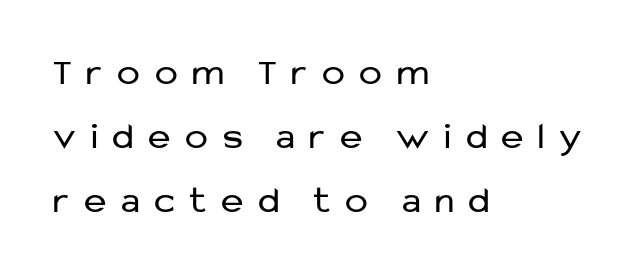
Words appear elongated and porous because spacing is wide. The specimen omits any rule beneath the text block's lines. Do the characters align in a grid? No, the font is proportional. Interline gaps are of average width in this sample. Characters remain perfectly vertical along every line.
